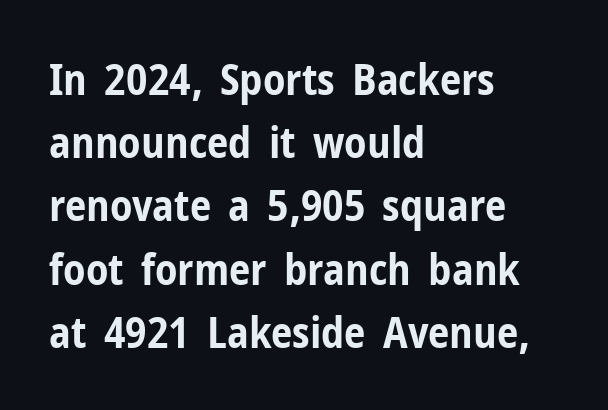
You can tell it's not italic because the verticals are truly vertical. Is the type bold? Yes — the strokes are clearly thick and heavy. The glyphs are unaccompanied by any horizontal stroke below them. These lines are rendered in a variable-pitch font. If you drew a ruler down the left edge, every line would touch it.
